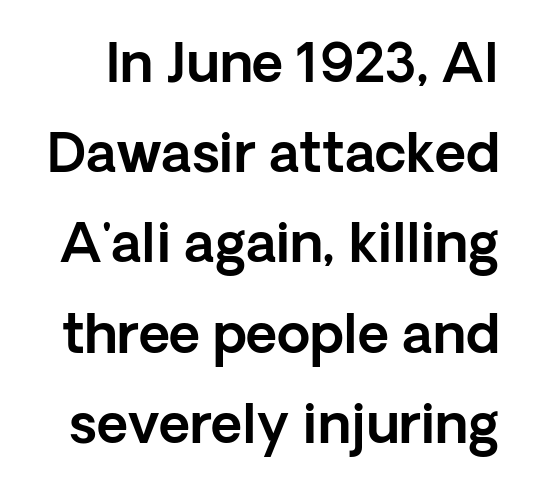
Q: Is the text italic (slanted)? A: No, it is upright.
Q: Is the typeface a serif or a sans-serif typeface? A: Sans-serif.
Q: Is the text underlined? A: No.
Q: Is the spacing between letters normal or unusually wide? A: Normal.
Q: Is the spacing between lines tight, normal or loose? A: Normal.
Q: Width (condensed, normal, or wide)? A: Normal.
Q: x-height? A: Medium.
Q: Monospaced? A: No.
